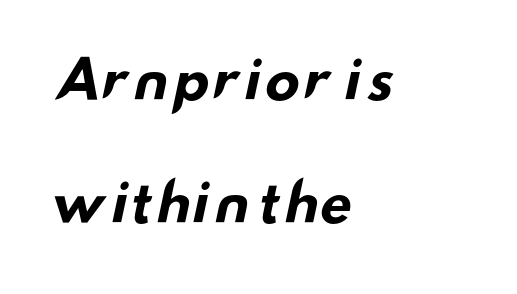
The image shows 53 px bold, wide sans-serif type; set left-aligned, loose line spacing (2.32x), normal letter spacing, not underlined; low stroke contrast and a small x-height.
